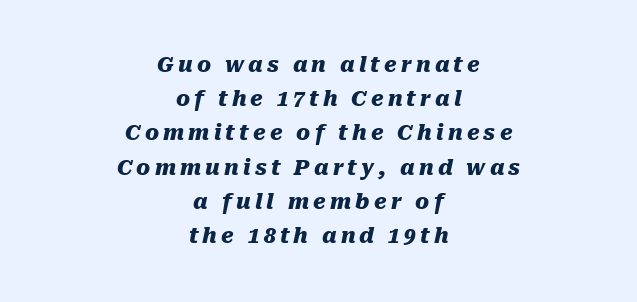
{"italic": "yes", "lean": "right", "slant_degrees": 10, "bold": "yes", "underline": "no", "align": "center", "line_spacing": "normal", "line_spacing_ratio": 1.63, "letter_spacing": "wide", "letter_spacing_em": 0.2, "glyph_px": 21}
